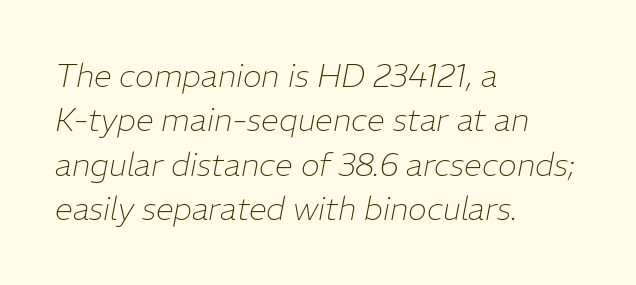
Q: Is the text bold? A: No.
Q: Is the text italic (slanted)? A: Yes, it leans right by about 11 degrees.
Q: Is the text underlined? A: No.
Q: How is the paragraph aligned? A: Left-aligned.
Q: Is the spacing between letters normal or unusually wide? A: Normal.
Q: Is the spacing between lines tight, normal or loose? A: Normal.
Q: Width (condensed, normal, or wide)? A: Normal.
Q: Stroke contrast? A: Low.
Q: x-height? A: Medium.
Q: Monospaced? A: No.
